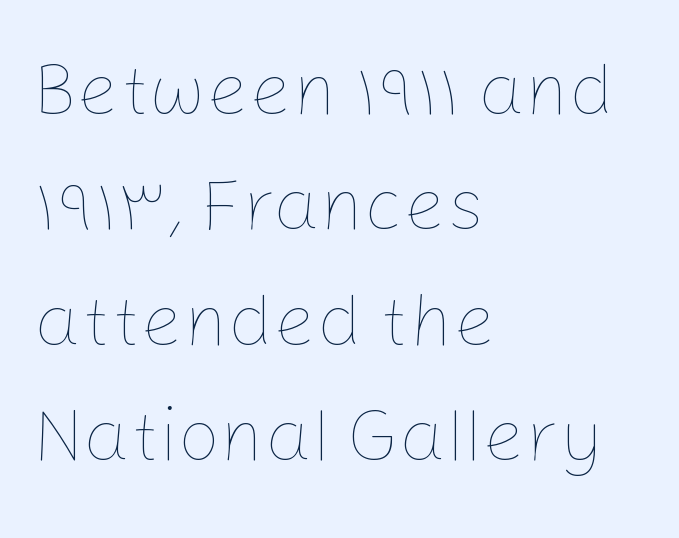
{"italic": "no", "bold": "no", "weight": "thin", "width": "normal", "stroke_contrast": "low", "x_height": "medium", "monospaced": "no", "underline": "no", "align": "left", "line_spacing": "normal", "line_spacing_ratio": 1.54, "letter_spacing": "normal", "letter_spacing_em": 0.0, "glyph_px": 75}
